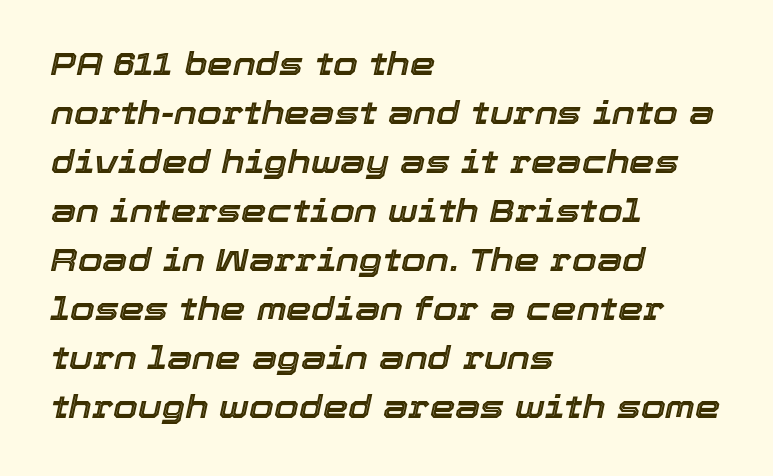
Q: Is the text italic (slanted)? A: Yes, it leans right by about 12 degrees.
Q: Is the text underlined? A: No.
Q: How is the paragraph aligned? A: Left-aligned.
Q: Is the spacing between letters normal or unusually wide? A: Normal.
Q: Is the spacing between lines tight, normal or loose? A: Normal.
Q: Width (condensed, normal, or wide)? A: Normal.
Q: x-height? A: Medium.
Q: Monospaced? A: No.
